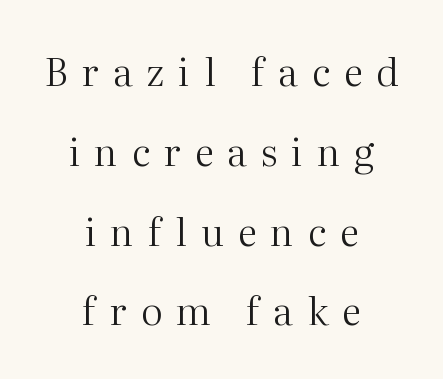
Q: Is the text bold? A: No.
Q: Is the text italic (slanted)? A: No, it is upright.
Q: Is the typeface a serif or a sans-serif typeface? A: Serif.
Q: Is the text underlined? A: No.
Q: How is the paragraph aligned? A: Centered.
Q: Is the spacing between letters normal or unusually wide? A: Unusually wide.
Q: Is the spacing between lines tight, normal or loose? A: Loose.
Q: Width (condensed, normal, or wide)? A: Normal.
Q: Stroke contrast? A: Medium.
Q: x-height? A: Medium.
Q: Monospaced? A: No.
